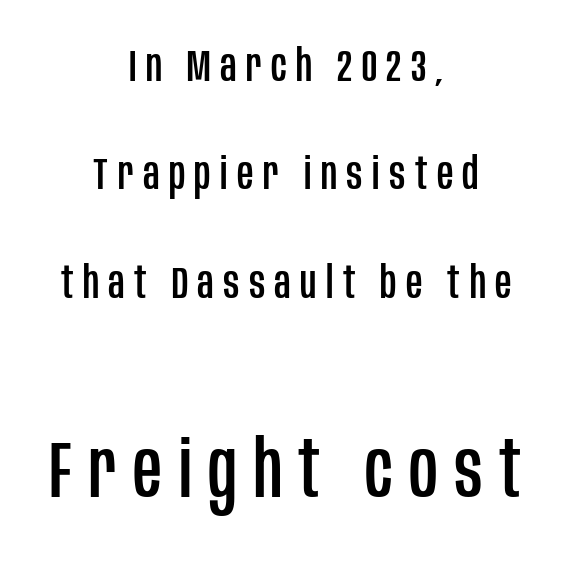
Q: Is the text italic (slanted)? A: No, it is upright.
Q: Is the typeface a serif or a sans-serif typeface? A: Sans-serif.
Q: Is the text underlined? A: No.
Q: How is the paragraph aligned? A: Centered.
Q: Is the spacing between letters normal or unusually wide? A: Unusually wide.
Q: Is the spacing between lines tight, normal or loose? A: Loose.
Q: Which block of text is set in a larger size, the first (top) or the second (bottom)? A: The second (bottom) one.
Q: Width (condensed, normal, or wide)? A: Condensed.
Q: Stroke contrast? A: Low.
Q: x-height? A: Large.
Q: Monospaced? A: No.
